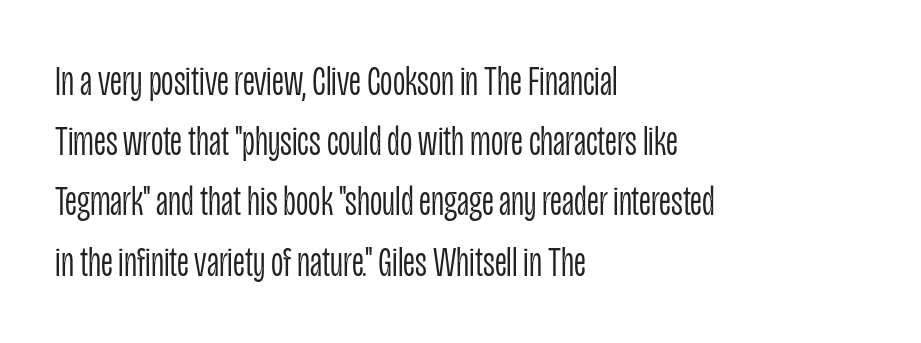
The rendering anchors every line to the left-hand side. I'd call this a sans setting — the letters go barefoot. Italic? Not at all — the glyphs are vertical. Proportional: the letters do not fall into vertical columns. No extra ink here — the face is not bold. Vertically, the passage feels balanced, rows spaced as you'd expect.
